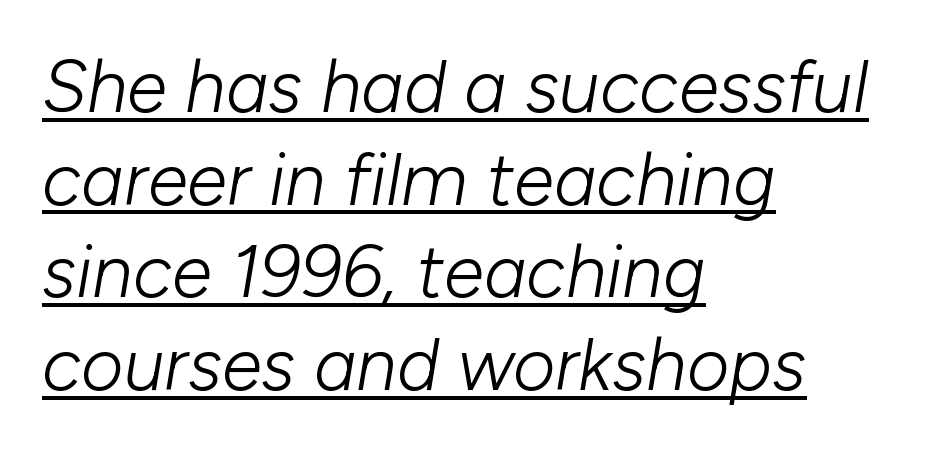
The image shows 73 px light type, italic (leaning right); set left-aligned, normal line spacing (1.27x), normal letter spacing, underlined; low stroke contrast and a medium x-height.
